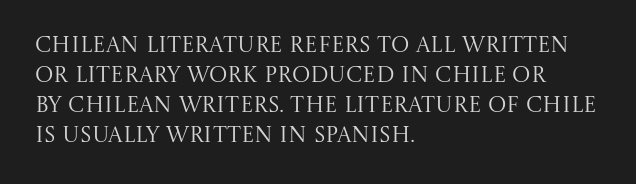
The letterforms sit shoulder to shoulder at normal distance. The space directly below the letters is spotless. Counters stay open thanks to moderate or lighter strokes. The vertical gap from one line to the next is medium. Ascenders rise straight up at ninety degrees. The ragged edge is on the right, which tells us the setting is flush left.
